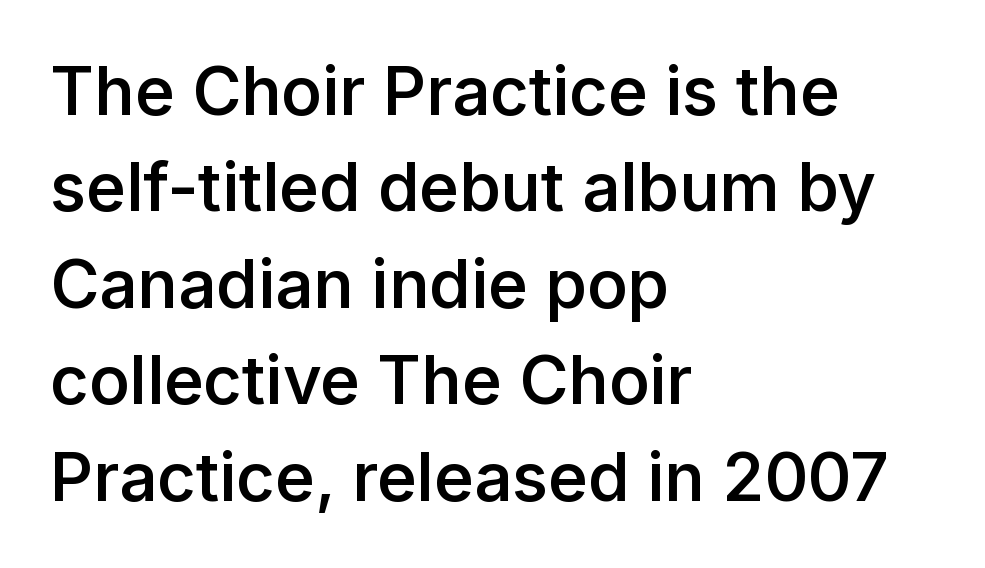
The glyphs have the mass of a demibold cut, below bold. Proportional: the letters do not fall into vertical columns. This rendering leaves character spacing at its baseline value. Do the letters lean? They stand straight. These lines sit exactly where default settings would place them.
